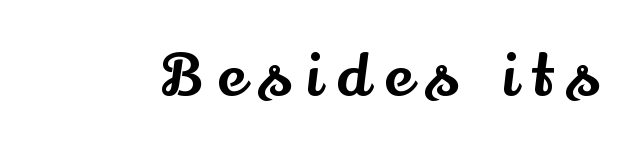
Observe the wide spacing: letters keep a clear distance from each other. Descenders hang freely into open space. Proportional: the letters do not fall into vertical columns. Stroke terminals: seriffed.
